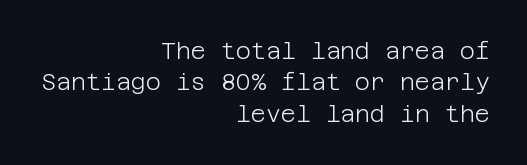
Q: Is the text bold? A: No.
Q: Is the text italic (slanted)? A: No, it is upright.
Q: Is the text underlined? A: No.
Q: How is the paragraph aligned? A: Right-aligned.
Q: Is the spacing between letters normal or unusually wide? A: Normal.
Q: Is the spacing between lines tight, normal or loose? A: Normal.
